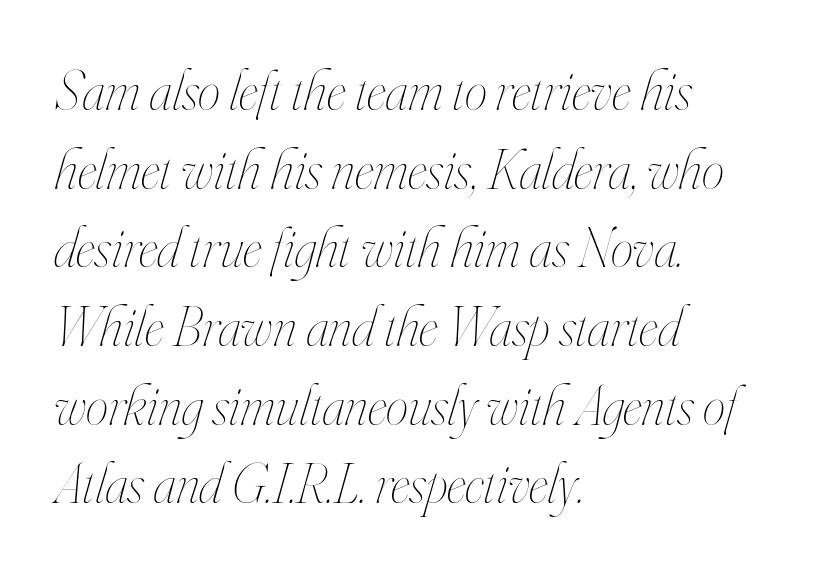
Q: Is the text bold? A: No.
Q: Is the text italic (slanted)? A: Yes, it leans right by about 16 degrees.
Q: Is the text underlined? A: No.
Q: How is the paragraph aligned? A: Left-aligned.
Q: Is the spacing between letters normal or unusually wide? A: Normal.
Q: Is the spacing between lines tight, normal or loose? A: Normal.
Q: Width (condensed, normal, or wide)? A: Condensed.
Q: Stroke contrast? A: High.
Q: x-height? A: Small.
Q: Monospaced? A: No.
